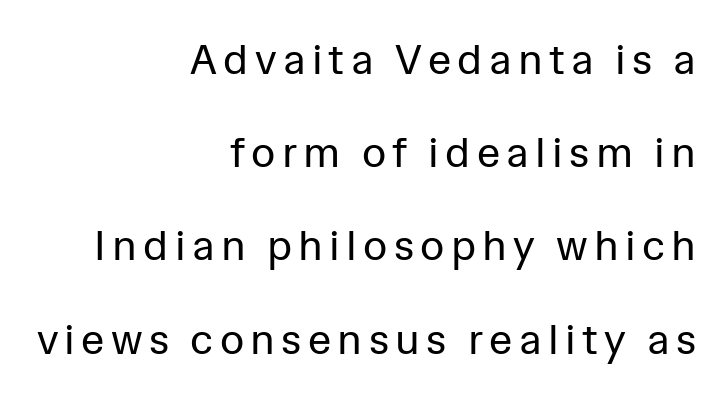
{"serif": "no", "italic": "no", "bold": "no", "weight": "regular", "width": "normal", "stroke_contrast": "low", "x_height": "medium", "monospaced": "no", "underline": "no", "align": "right", "line_spacing": "loose", "line_spacing_ratio": 2.22, "glyph_px": 42}
